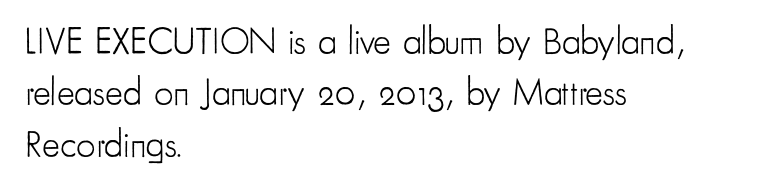
{"serif": "no", "italic": "no", "bold": "no", "weight": "light", "width": "condensed", "stroke_contrast": "low", "x_height": "small", "monospaced": "no", "underline": "no", "align": "left", "line_spacing": "normal", "line_spacing_ratio": 1.35, "letter_spacing": "normal", "letter_spacing_em": 0.0, "glyph_px": 38}
